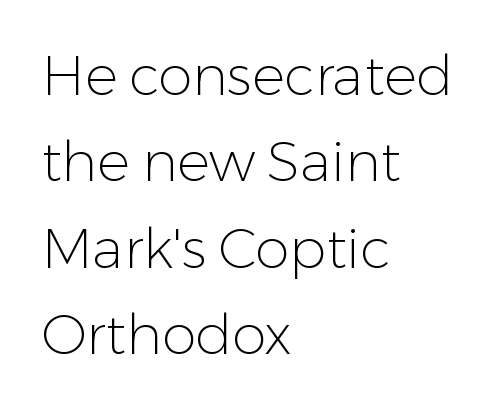
Q: Is the text bold? A: No.
Q: Is the text italic (slanted)? A: No, it is upright.
Q: Is the typeface a serif or a sans-serif typeface? A: Sans-serif.
Q: Is the text underlined? A: No.
Q: How is the paragraph aligned? A: Left-aligned.
Q: Is the spacing between letters normal or unusually wide? A: Normal.
Q: Is the spacing between lines tight, normal or loose? A: Normal.
Q: Width (condensed, normal, or wide)? A: Normal.
Q: Stroke contrast? A: Low.
Q: x-height? A: Medium.
Q: Monospaced? A: No.
